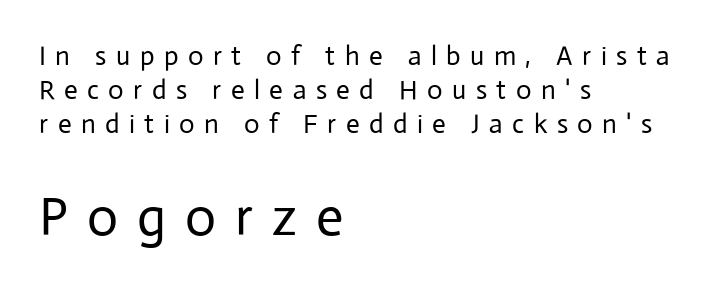
Q: Is the text bold? A: No.
Q: Is the text italic (slanted)? A: No, it is upright.
Q: Is the typeface a serif or a sans-serif typeface? A: Sans-serif.
Q: Is the text underlined? A: No.
Q: How is the paragraph aligned? A: Left-aligned.
Q: Is the spacing between letters normal or unusually wide? A: Unusually wide.
Q: Is the spacing between lines tight, normal or loose? A: Normal.
Q: Which block of text is set in a larger size, the first (top) or the second (bottom)? A: The second (bottom) one.
Q: Width (condensed, normal, or wide)? A: Normal.
Q: Stroke contrast? A: Low.
Q: x-height? A: Medium.
Q: Monospaced? A: No.
